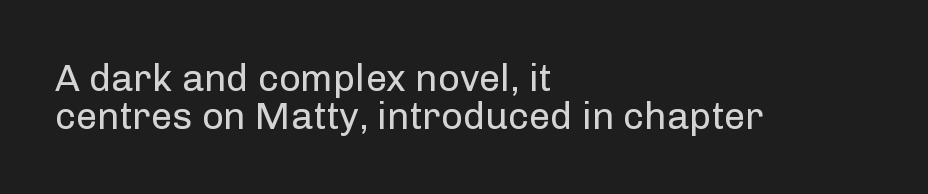
Unlike italic type, these characters show no tilt at all. The designer dialed line spacing down below the default. Spacing verdict: proportional, widths tailored to each character. Is the type heavy? It reads as light-to-regular instead. These lines stack with their left ends in a neat column. The area under the type is left untouched.
